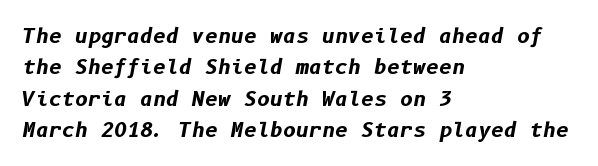
The image shows 20 px bold type, italic (leaning right); set left-aligned, normal line spacing (1.57x), normal letter spacing, not underlined.
